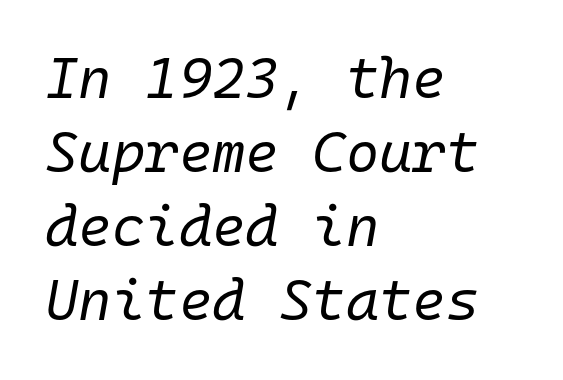
Q: Is the text bold? A: No.
Q: Is the text italic (slanted)? A: Yes, it leans right by about 10 degrees.
Q: Is the text underlined? A: No.
Q: How is the paragraph aligned? A: Left-aligned.
Q: Is the spacing between letters normal or unusually wide? A: Normal.
Q: Is the spacing between lines tight, normal or loose? A: Normal.
Q: Width (condensed, normal, or wide)? A: Normal.
Q: Stroke contrast? A: Low.
Q: x-height? A: Medium.
Q: Monospaced? A: Yes.
